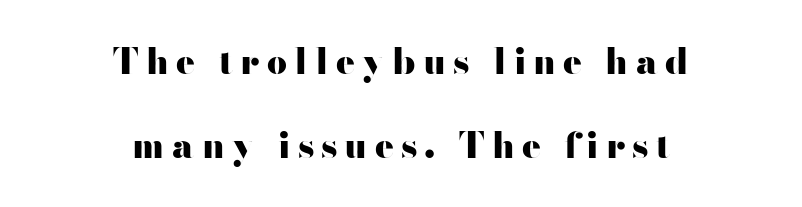
The rendering inserts visible extra space after every character. A great deal of white space separates one row of letters from the next. Heavy, bold letterforms. Is this a fixed-width face? No — the glyphs have proportional, varying widths. The typography opts for an upright posture over an oblique one. Are there feet on the stems? There aren't — it's a sans.
